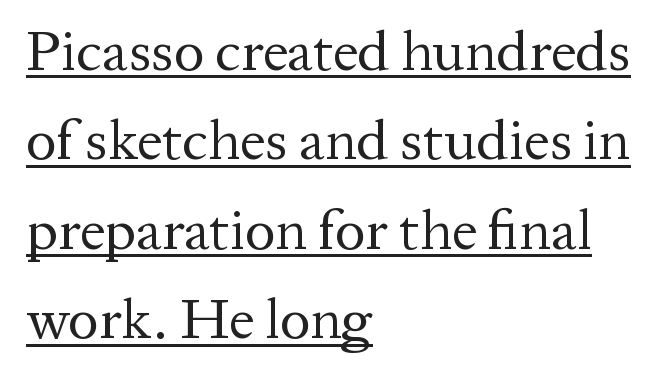
The rendering shows small feet on the letterforms — a serif design. Here the glyphs are tracked normally, forming tight word shapes. You can tell it's not italic because the verticals are truly vertical. This reads as an unemphasized weight, regular at the heaviest. The compositor pushed each line to the left boundary.
